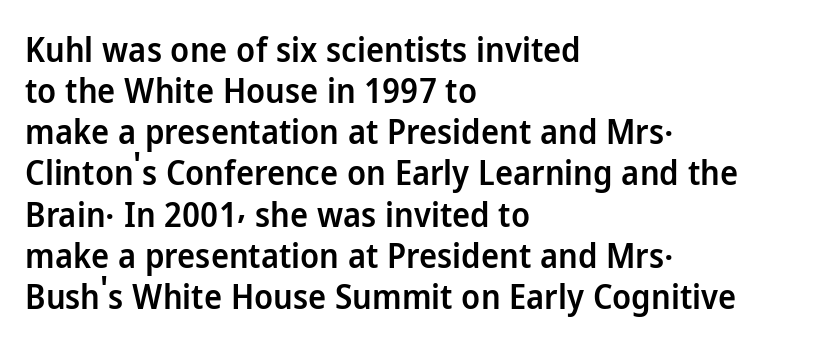
Serif or sans? Sans — the stroke terminals are bare. A clean baseline with only descenders dipping below it. These lines are rendered in a variable-pitch font. Words appear dense and cohesive because spacing is normal.
